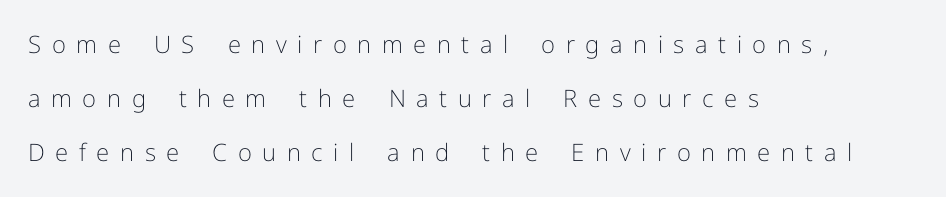
Bold? No — there's no thickening of the strokes. Is there much room between lines? Yes — plenty of vertical air separates them. It's the straight-up-and-down kind of type. Decoration check: the copy has no underline. Is the block centered? No — it sits flush against the left margin.
